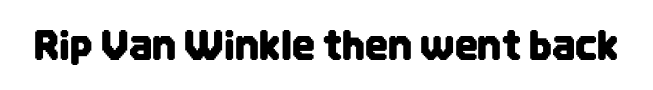
{"serif": "no", "italic": "no", "width": "condensed", "stroke_contrast": "low", "x_height": "large", "monospaced": "no", "underline": "no", "letter_spacing": "normal", "letter_spacing_em": 0.0, "glyph_px": 40}
